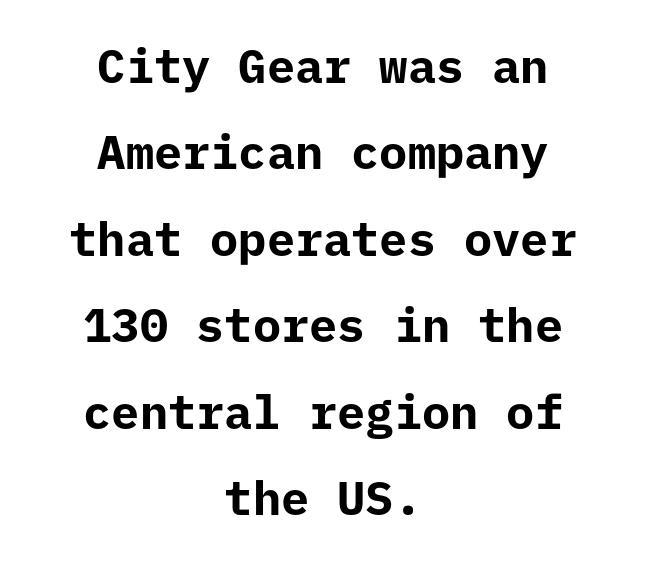
The image shows 47 px bold sans-serif type, upright; set centered, line spacing 1.84x, normal letter spacing, not underlined; low stroke contrast and a medium x-height.
